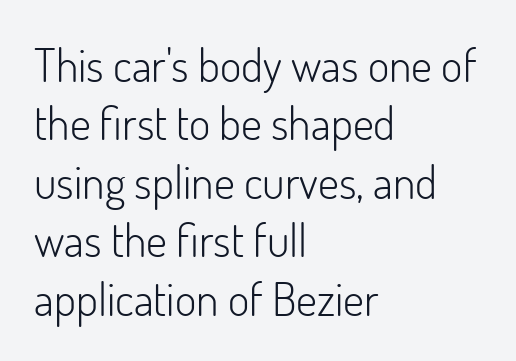
{"serif": "no", "italic": "no", "bold": "no", "weight": "light", "width": "normal", "stroke_contrast": "low", "x_height": "small", "monospaced": "no", "underline": "no", "align": "left", "line_spacing": "normal", "line_spacing_ratio": 1.27, "letter_spacing": "normal", "letter_spacing_em": 0.0, "glyph_px": 46}
